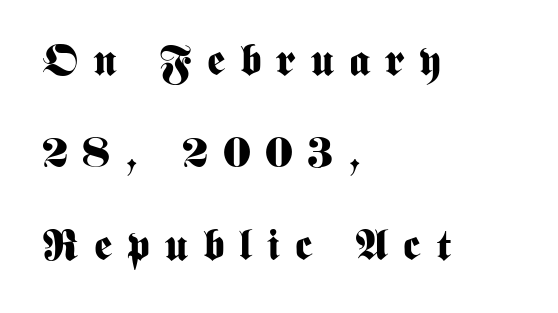
The image shows 43 px bold, condensed sans-serif type, upright; set left-aligned, loose line spacing (2.15x), unusually wide letter spacing (+0.35 em), not underlined; medium stroke contrast and a medium x-height.
